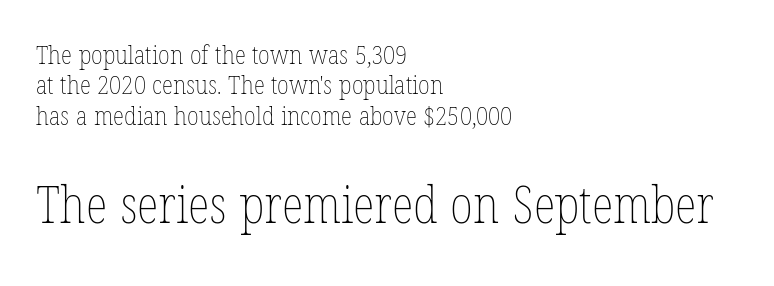
The lines in this sample share a left origin and differ only in where they stop. You could not count columns in this text — the font is proportionally spaced. Nobody drew a line under any word here. A quiet, ordinary-to-light weight characterises the typeface. Does extra space separate the letters? No, they use regular spacing.
